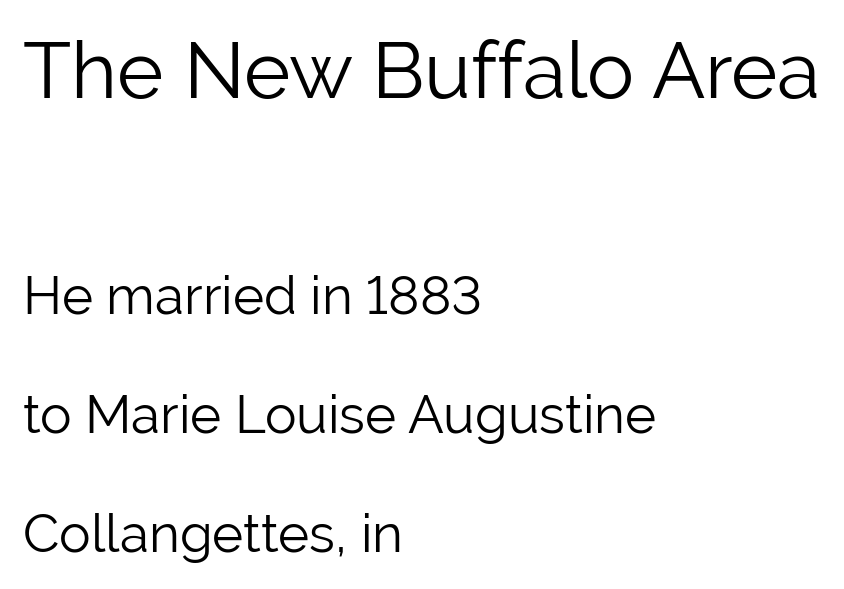
The image shows 79 px light sans-serif type, upright; set left-aligned, loose line spacing (2.25x), normal letter spacing, not underlined; the first (top) block is 1.49x larger; low stroke contrast and a medium x-height.
